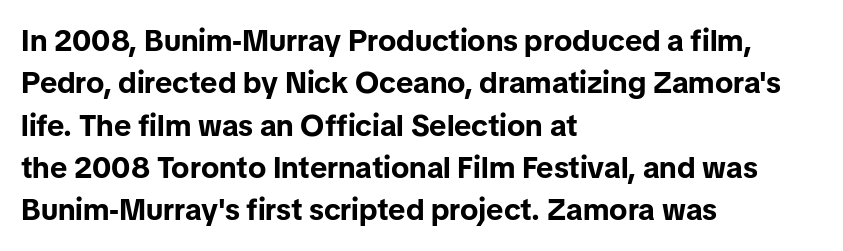
Q: Is the text bold? A: Yes.
Q: Is the text italic (slanted)? A: No, it is upright.
Q: Is the typeface a serif or a sans-serif typeface? A: Sans-serif.
Q: Is the text underlined? A: No.
Q: How is the paragraph aligned? A: Left-aligned.
Q: Is the spacing between letters normal or unusually wide? A: Normal.
Q: Is the spacing between lines tight, normal or loose? A: Normal.
Q: Width (condensed, normal, or wide)? A: Normal.
Q: Stroke contrast? A: Low.
Q: x-height? A: Medium.
Q: Monospaced? A: No.
